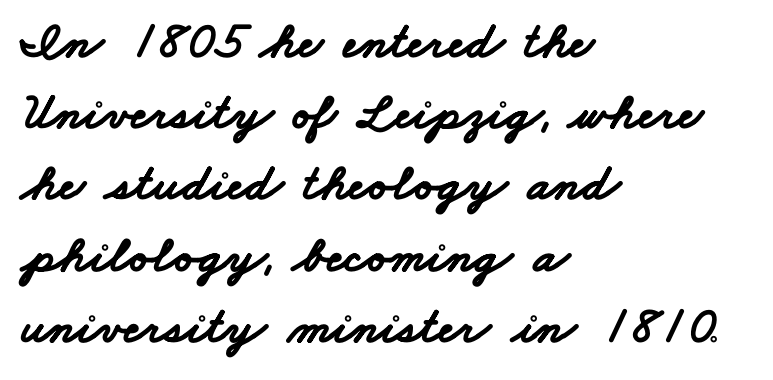
Q: Is the text bold? A: Yes.
Q: Is the typeface a serif or a sans-serif typeface? A: Sans-serif.
Q: Is the text underlined? A: No.
Q: How is the paragraph aligned? A: Left-aligned.
Q: Is the spacing between letters normal or unusually wide? A: Normal.
Q: Is the spacing between lines tight, normal or loose? A: Normal.
Q: Width (condensed, normal, or wide)? A: Wide.
Q: Stroke contrast? A: Low.
Q: x-height? A: Small.
Q: Monospaced? A: No.
